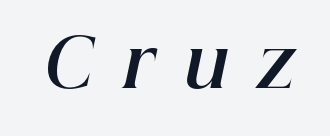
Q: Is the text bold? A: Yes.
Q: Is the text italic (slanted)? A: Yes, it leans right by about 12 degrees.
Q: Is the text underlined? A: No.
Q: Is the spacing between letters normal or unusually wide? A: Unusually wide.
Q: Width (condensed, normal, or wide)? A: Normal.
Q: Stroke contrast? A: High.
Q: x-height? A: Medium.
Q: Monospaced? A: No.
